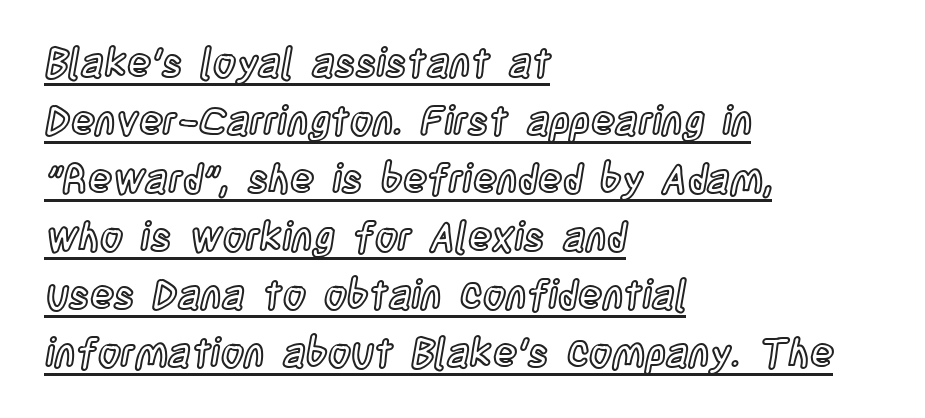
The image shows 40 px condensed type; set left-aligned, normal line spacing (1.45x), normal letter spacing, underlined; a large x-height.
